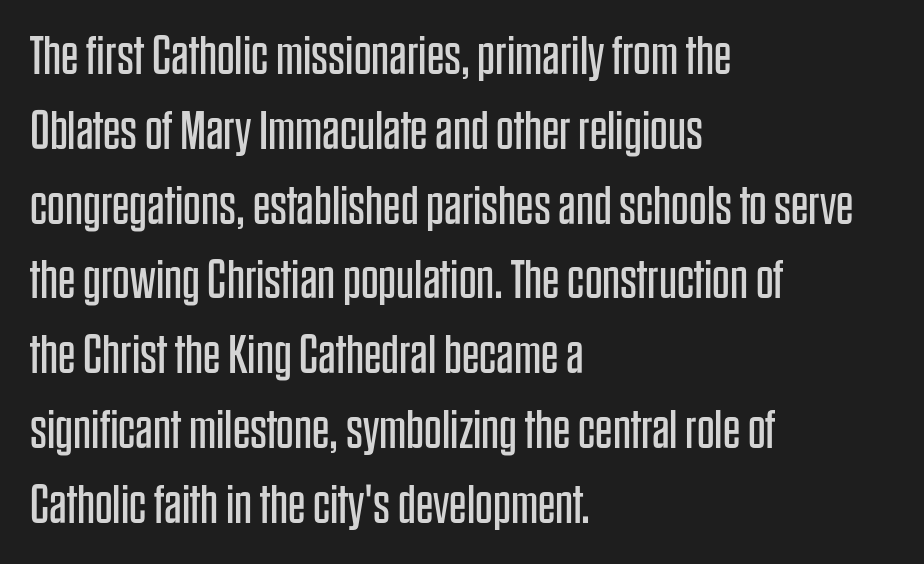
Honestly, there is no underline to notice here at all. The letters look calm and open, with moderate or lighter stems. Nobody touched the tracking dial on this one. Teacher's note: observe the even left margin — that is flush-left alignment. Nope, not italic — everything's standing straight.
